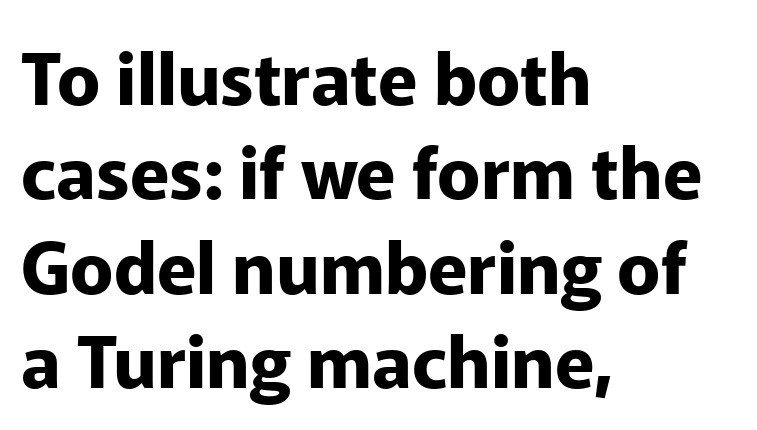
The image shows 72 px bold sans-serif type, upright; set left-aligned, normal line spacing (1.31x), normal letter spacing, not underlined; low stroke contrast and a medium x-height.
